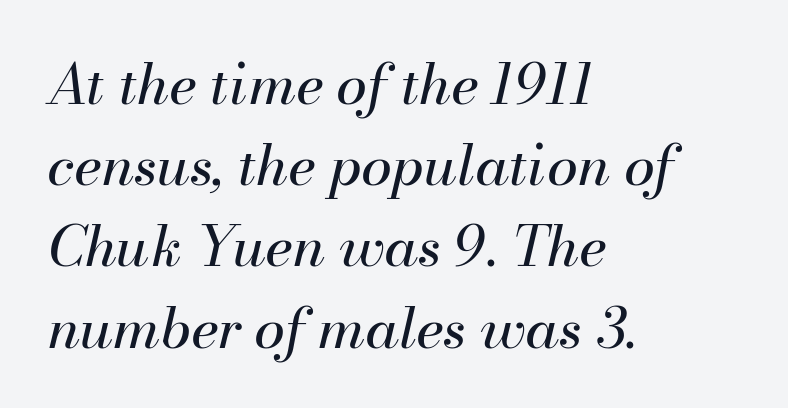
{"italic": "yes", "lean": "right", "slant_degrees": 13, "bold": "no", "weight": "regular", "width": "normal", "stroke_contrast": "medium", "x_height": "small", "monospaced": "no", "underline": "no", "align": "left", "line_spacing": "normal", "line_spacing_ratio": 1.45, "letter_spacing": "normal", "letter_spacing_em": 0.0, "glyph_px": 56}
